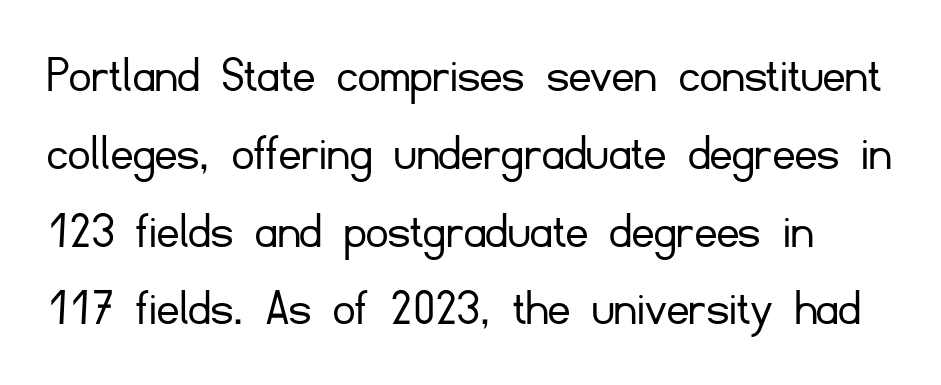
Q: Is the text bold? A: No.
Q: Is the text italic (slanted)? A: No, it is upright.
Q: Is the typeface a serif or a sans-serif typeface? A: Sans-serif.
Q: Is the text underlined? A: No.
Q: Is the spacing between letters normal or unusually wide? A: Normal.
Q: Is the spacing between lines tight, normal or loose? A: Normal.
Q: Width (condensed, normal, or wide)? A: Normal.
Q: Stroke contrast? A: Low.
Q: x-height? A: Small.
Q: Monospaced? A: No.
